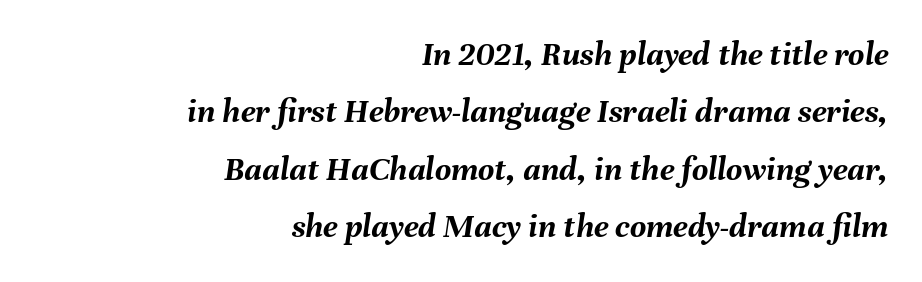
{"italic": "yes", "lean": "right", "slant_degrees": 8, "bold": "yes", "weight": "semibold", "width": "normal", "stroke_contrast": "medium", "x_height": "medium", "monospaced": "no", "underline": "no", "align": "right", "line_spacing": "normal", "line_spacing_ratio": 1.64, "letter_spacing": "normal", "letter_spacing_em": 0.0, "glyph_px": 35}
